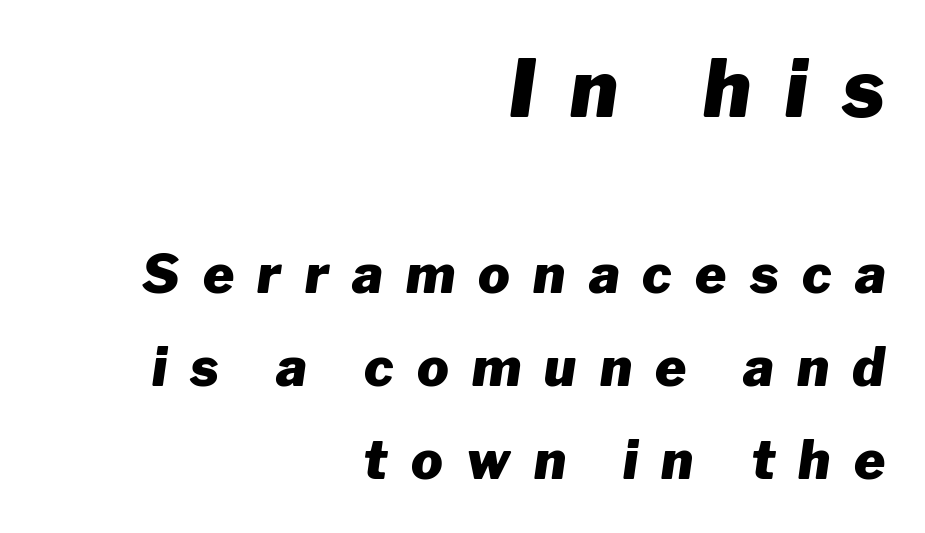
The image shows 79 px heavy type, italic (leaning right); set right-aligned, line spacing 1.75x, unusually wide letter spacing (+0.44 em), not underlined; the first (top) block is 1.49x larger; low stroke contrast and a medium x-height.
